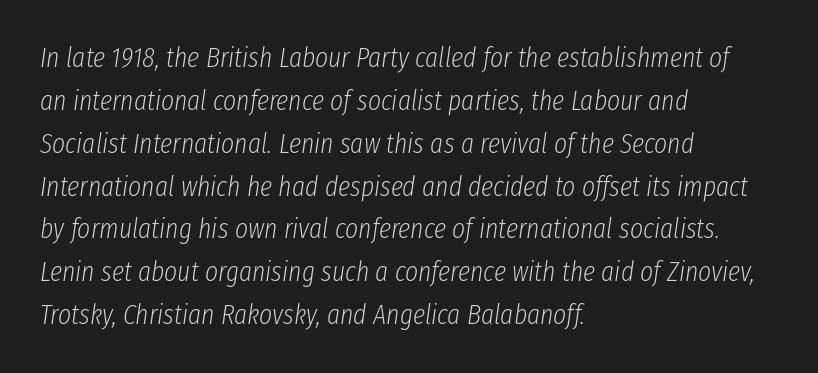
Q: Is the text bold? A: No.
Q: Is the text italic (slanted)? A: Yes, it leans right by about 8 degrees.
Q: Is the text underlined? A: No.
Q: How is the paragraph aligned? A: Left-aligned.
Q: Is the spacing between letters normal or unusually wide? A: Normal.
Q: Is the spacing between lines tight, normal or loose? A: Normal.
Q: Width (condensed, normal, or wide)? A: Condensed.
Q: Stroke contrast? A: Low.
Q: x-height? A: Medium.
Q: Monospaced? A: No.
